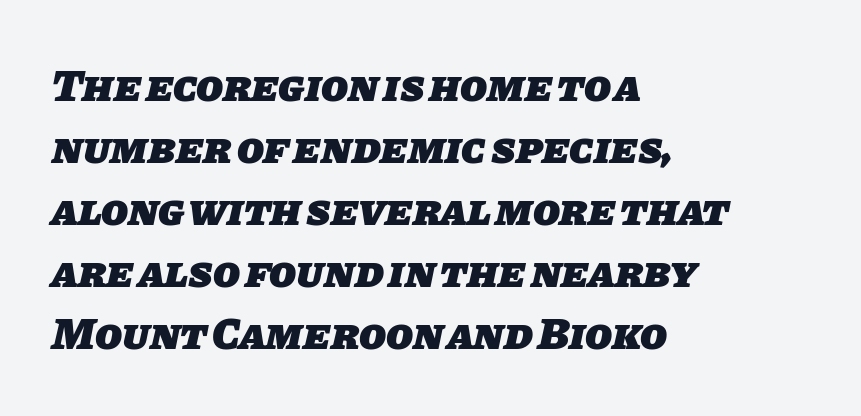
Q: Is the text bold? A: Yes.
Q: Is the typeface a serif or a sans-serif typeface? A: Serif.
Q: Is the text underlined? A: No.
Q: How is the paragraph aligned? A: Left-aligned.
Q: Is the spacing between letters normal or unusually wide? A: Normal.
Q: Is the spacing between lines tight, normal or loose? A: Normal.
Q: Width (condensed, normal, or wide)? A: Normal.
Q: Stroke contrast? A: Low.
Q: x-height? A: Large.
Q: Monospaced? A: No.
